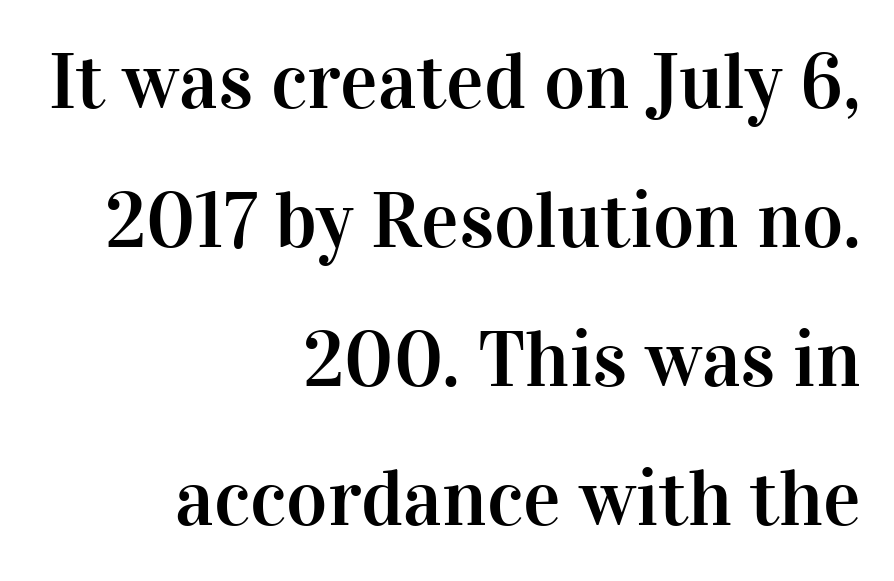
Q: Is the text italic (slanted)? A: No, it is upright.
Q: Is the typeface a serif or a sans-serif typeface? A: Serif.
Q: Is the text underlined? A: No.
Q: How is the paragraph aligned? A: Right-aligned.
Q: Is the spacing between letters normal or unusually wide? A: Normal.
Q: Width (condensed, normal, or wide)? A: Normal.
Q: Stroke contrast? A: High.
Q: x-height? A: Medium.
Q: Monospaced? A: No.
